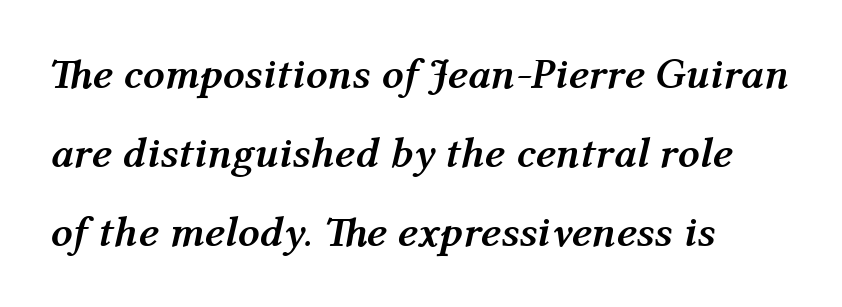
Each word holds together tightly as a unit, with standard inter-letter gaps. This sample is left-justified, so line endings fall wherever the words run out. Weight check: bold — yes, fully. Plain, unruled lines of type. Designer's note — italics engaged.
